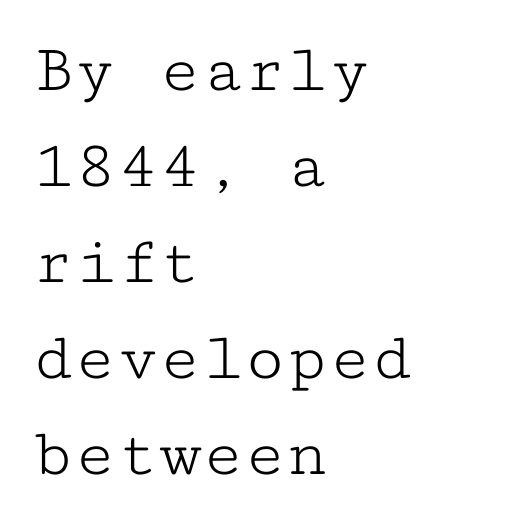
{"serif": "yes", "italic": "no", "bold": "no", "weight": "light", "width": "wide", "stroke_contrast": "low", "x_height": "medium", "monospaced": "yes", "underline": "no", "align": "left", "line_spacing": "normal", "line_spacing_ratio": 1.37, "letter_spacing": "normal", "letter_spacing_em": 0.0, "glyph_px": 70}
